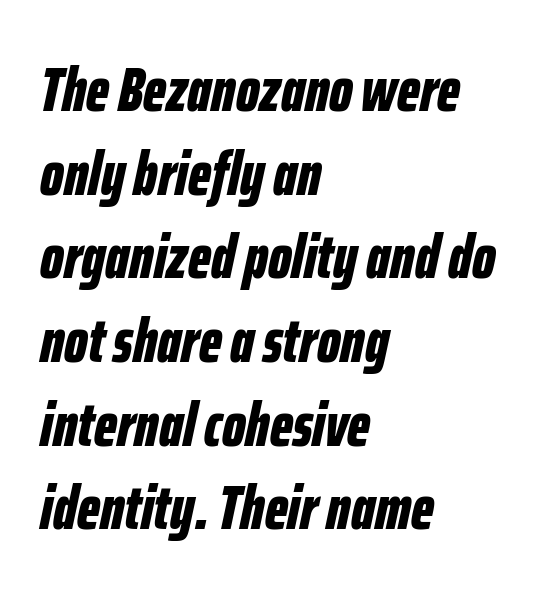
The image shows 62 px bold, condensed type, italic (leaning right); set left-aligned, normal line spacing (1.35x), normal letter spacing, not underlined; low stroke contrast and a medium x-height.
